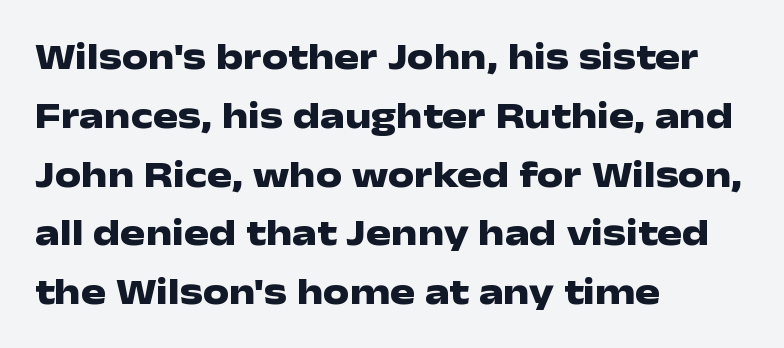
Q: Is the text bold? A: Yes.
Q: Is the text italic (slanted)? A: No, it is upright.
Q: Is the typeface a serif or a sans-serif typeface? A: Sans-serif.
Q: Is the text underlined? A: No.
Q: How is the paragraph aligned? A: Left-aligned.
Q: Is the spacing between letters normal or unusually wide? A: Normal.
Q: Is the spacing between lines tight, normal or loose? A: Normal.
Q: Width (condensed, normal, or wide)? A: Wide.
Q: Stroke contrast? A: Low.
Q: x-height? A: Medium.
Q: Monospaced? A: No.
